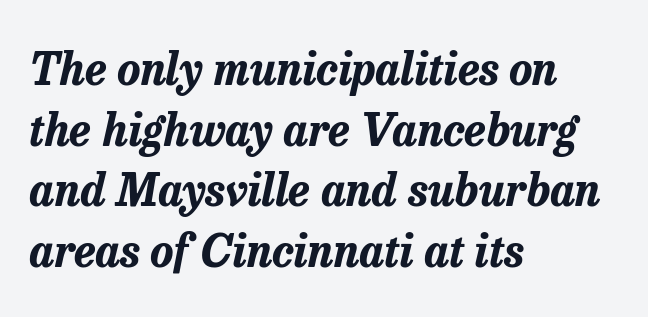
{"italic": "yes", "lean": "right", "slant_degrees": 13, "bold": "yes", "weight": "bold", "width": "normal", "stroke_contrast": "low", "x_height": "medium", "monospaced": "no", "underline": "no", "align": "left", "line_spacing": "normal", "line_spacing_ratio": 1.38, "letter_spacing": "normal", "letter_spacing_em": 0.0, "glyph_px": 44}
